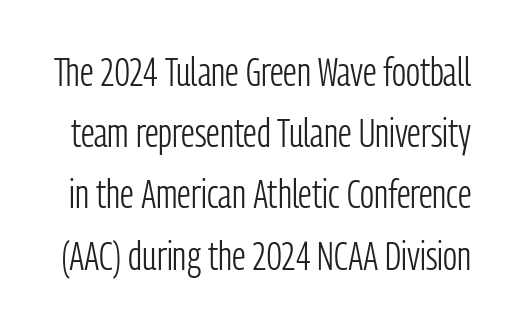
The image shows 40 px light, condensed sans-serif type, upright; set normal line spacing (1.53x), normal letter spacing, not underlined; low stroke contrast and a medium x-height.
